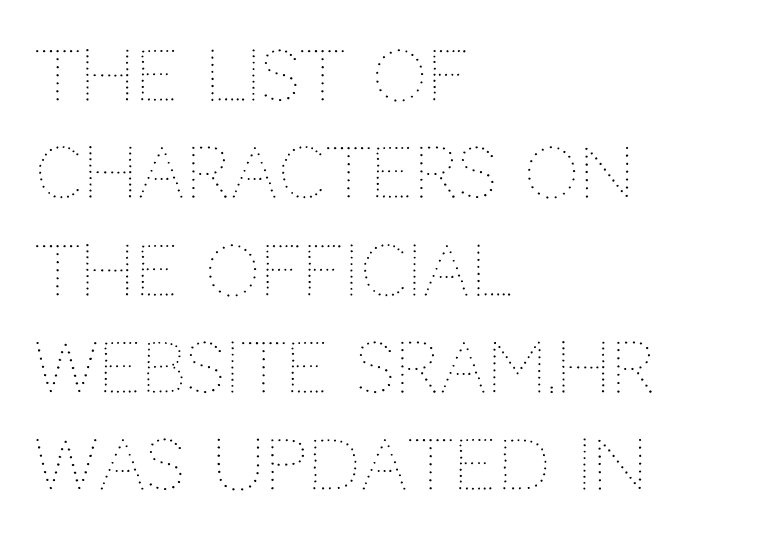
{"italic": "no", "bold": "no", "weight": "thin", "width": "normal", "stroke_contrast": "medium", "x_height": "large", "monospaced": "no", "underline": "no", "align": "left", "line_spacing": "normal", "line_spacing_ratio": 1.41, "letter_spacing": "normal", "letter_spacing_em": 0.0, "glyph_px": 69}
